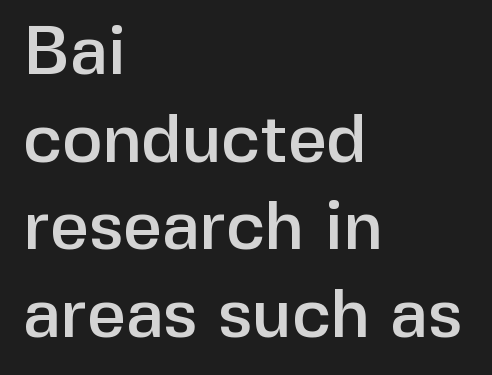
Q: Is the text italic (slanted)? A: No, it is upright.
Q: Is the typeface a serif or a sans-serif typeface? A: Sans-serif.
Q: Is the text underlined? A: No.
Q: How is the paragraph aligned? A: Left-aligned.
Q: Is the spacing between letters normal or unusually wide? A: Normal.
Q: Is the spacing between lines tight, normal or loose? A: Normal.
Q: Width (condensed, normal, or wide)? A: Normal.
Q: Stroke contrast? A: Low.
Q: x-height? A: Medium.
Q: Monospaced? A: No.
